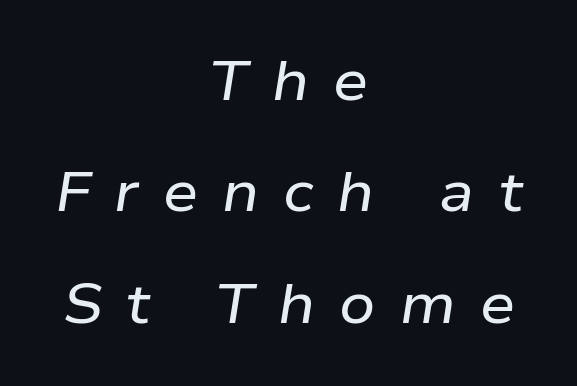
{"italic": "yes", "lean": "right", "slant_degrees": 9, "width": "wide", "stroke_contrast": "low", "x_height": "medium", "monospaced": "no", "underline": "no", "align": "center", "line_spacing": "loose", "line_spacing_ratio": 1.99, "letter_spacing": "wide", "letter_spacing_em": 0.43, "glyph_px": 56}
